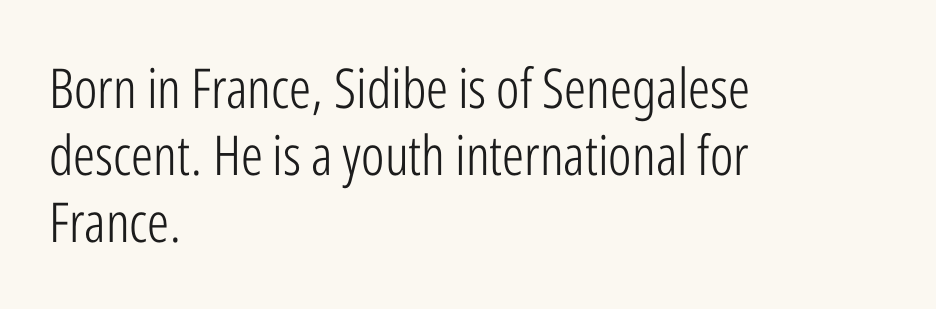
Q: Is the text bold? A: No.
Q: Is the text italic (slanted)? A: No, it is upright.
Q: Is the typeface a serif or a sans-serif typeface? A: Sans-serif.
Q: Is the text underlined? A: No.
Q: How is the paragraph aligned? A: Left-aligned.
Q: Is the spacing between letters normal or unusually wide? A: Normal.
Q: Width (condensed, normal, or wide)? A: Condensed.
Q: Stroke contrast? A: Low.
Q: x-height? A: Medium.
Q: Monospaced? A: No.
